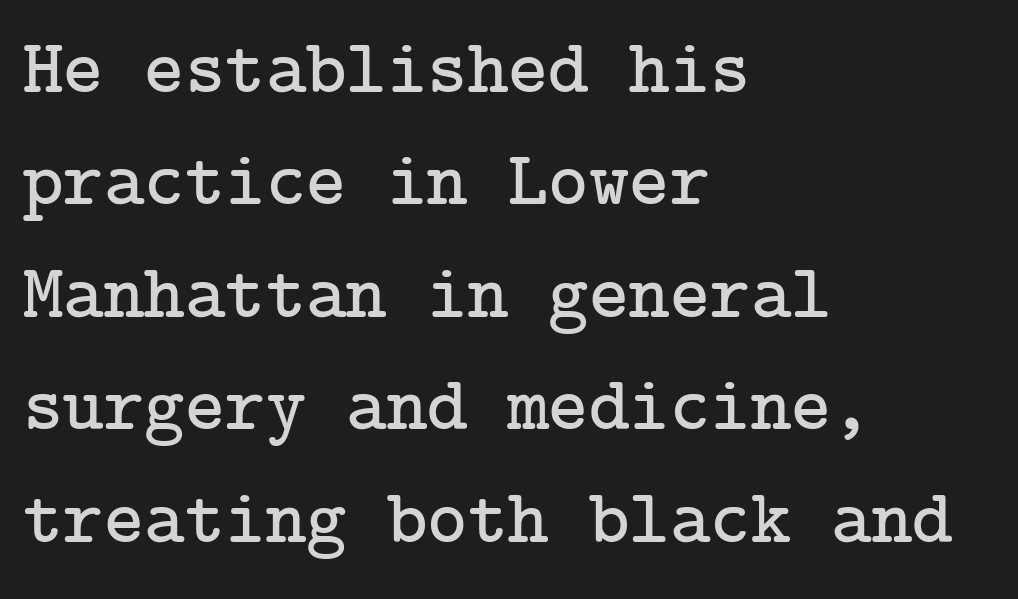
Nope, not italic — everything's standing straight. A student would call this left alignment; a typographer would say flush left, rag right. The leading is moderate, giving the passage an even texture. This rendering features lettering with no underline. Examine the stroke ends and you'll spot serifs.
